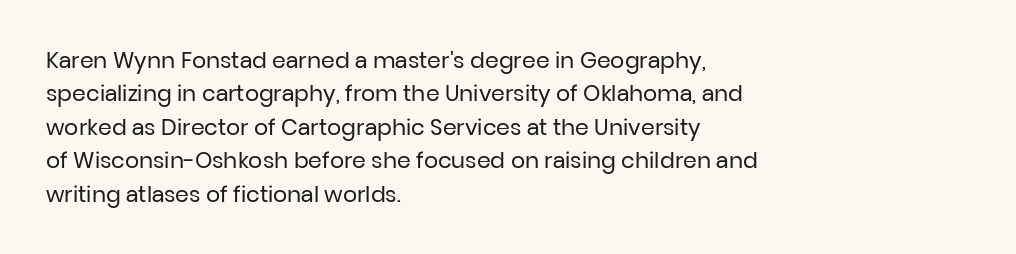
The image shows 22 px text type, upright; set left-aligned, normal line spacing (1.52x), normal letter spacing, not underlined.
